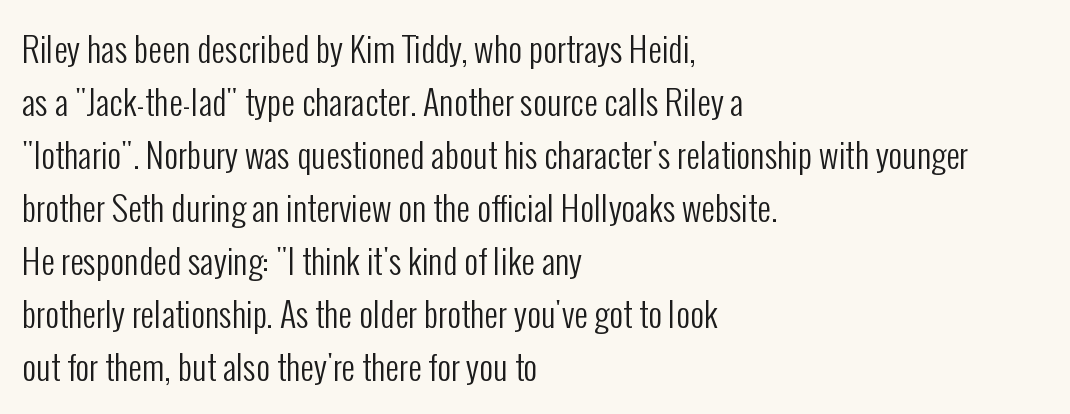
Q: Is the text bold? A: No.
Q: Is the text italic (slanted)? A: No, it is upright.
Q: Is the typeface a serif or a sans-serif typeface? A: Sans-serif.
Q: Is the text underlined? A: No.
Q: How is the paragraph aligned? A: Left-aligned.
Q: Is the spacing between letters normal or unusually wide? A: Normal.
Q: Is the spacing between lines tight, normal or loose? A: Normal.
Q: Width (condensed, normal, or wide)? A: Condensed.
Q: Stroke contrast? A: Low.
Q: x-height? A: Medium.
Q: Monospaced? A: No.
